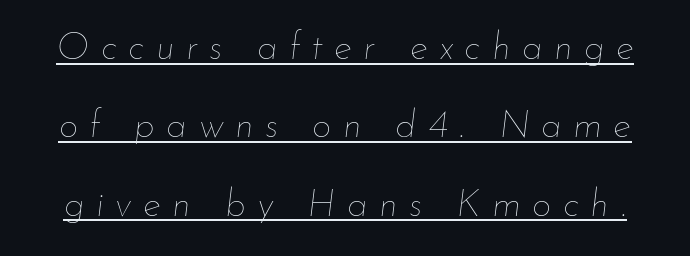
Q: Is the text bold? A: No.
Q: Is the text italic (slanted)? A: Yes, it leans right by about 7 degrees.
Q: Is the text underlined? A: Yes.
Q: Is the spacing between letters normal or unusually wide? A: Unusually wide.
Q: Is the spacing between lines tight, normal or loose? A: Loose.
Q: Width (condensed, normal, or wide)? A: Normal.
Q: Stroke contrast? A: Low.
Q: x-height? A: Small.
Q: Monospaced? A: No.
